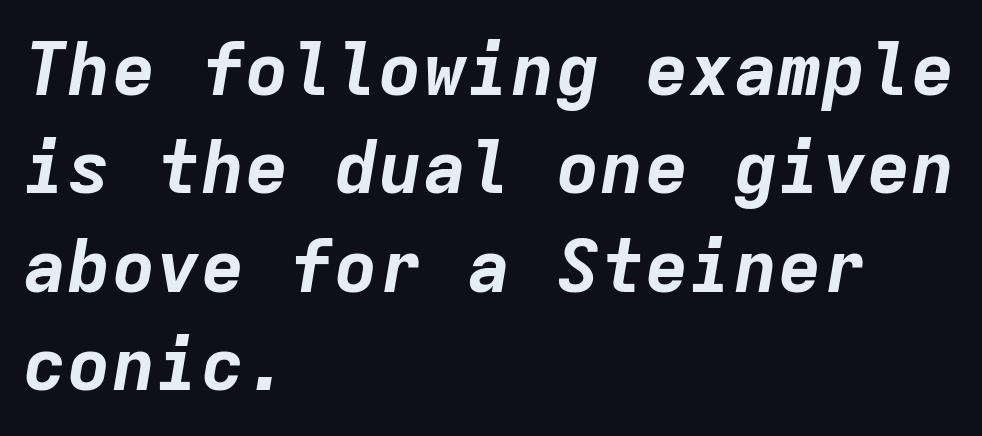
The lines are quadded left. Typesetter's note: full bold, strokes at maximum text heaviness. The passage shown leans; its letterforms are oblique. Is this a fixed-width face? Yes — each glyph sits in an identical cell. The horizontal fit of the characters is conventional and even. A normal amount of white space separates one row of letters from the next.
